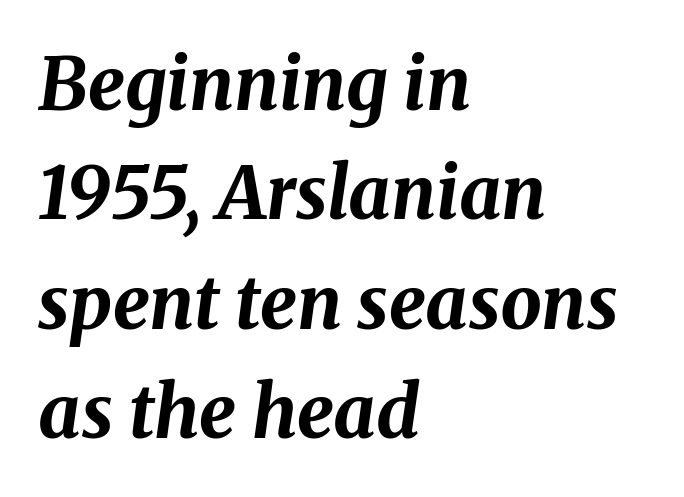
The image shows 73 px bold type, italic (leaning right); set left-aligned, normal line spacing (1.5x), normal letter spacing, not underlined; medium stroke contrast and a medium x-height.
